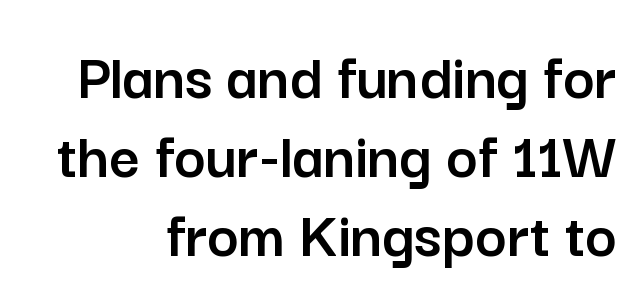
Q: Is the text italic (slanted)? A: No, it is upright.
Q: Is the typeface a serif or a sans-serif typeface? A: Sans-serif.
Q: Is the text underlined? A: No.
Q: How is the paragraph aligned? A: Right-aligned.
Q: Is the spacing between letters normal or unusually wide? A: Normal.
Q: Width (condensed, normal, or wide)? A: Normal.
Q: Stroke contrast? A: Low.
Q: x-height? A: Medium.
Q: Monospaced? A: No.
